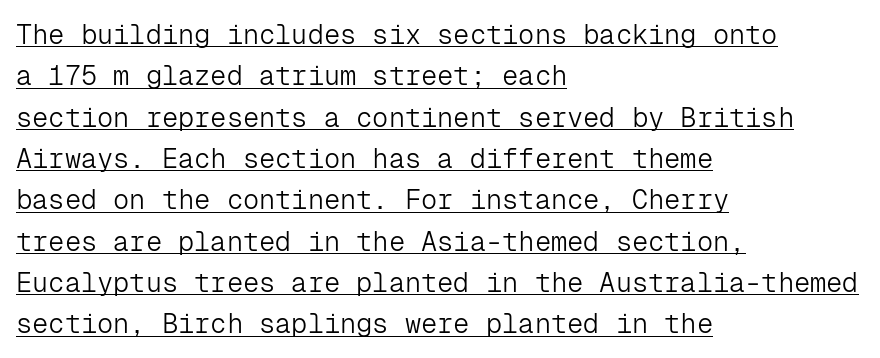
The image shows 27 px text type, upright; set left-aligned, normal line spacing (1.53x), normal letter spacing, underlined.
